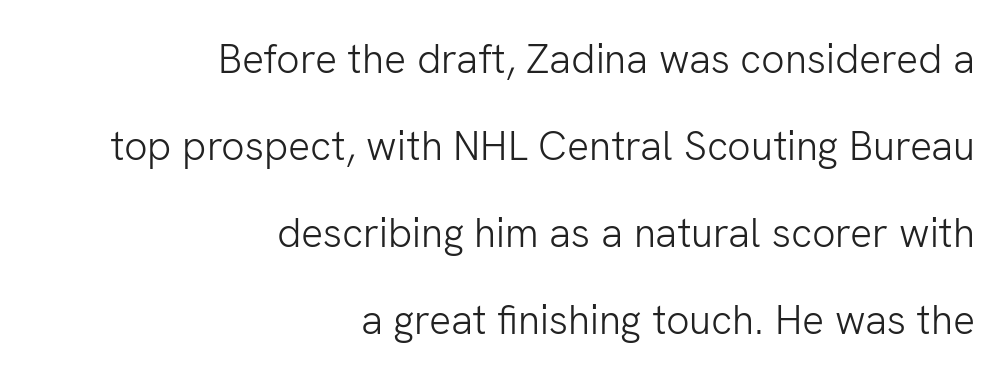
{"serif": "no", "italic": "no", "bold": "no", "weight": "light", "width": "normal", "stroke_contrast": "low", "x_height": "medium", "monospaced": "no", "underline": "no", "align": "right", "line_spacing": "loose", "line_spacing_ratio": 2.12, "letter_spacing": "normal", "letter_spacing_em": 0.0, "glyph_px": 41}
